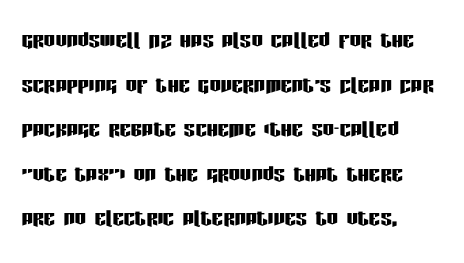
Q: Is the text italic (slanted)? A: No, it is upright.
Q: Is the typeface a serif or a sans-serif typeface? A: Sans-serif.
Q: Is the text underlined? A: No.
Q: How is the paragraph aligned? A: Left-aligned.
Q: Is the spacing between letters normal or unusually wide? A: Normal.
Q: Is the spacing between lines tight, normal or loose? A: Normal.
Q: Width (condensed, normal, or wide)? A: Condensed.
Q: Stroke contrast? A: Low.
Q: x-height? A: Large.
Q: Monospaced? A: No.
